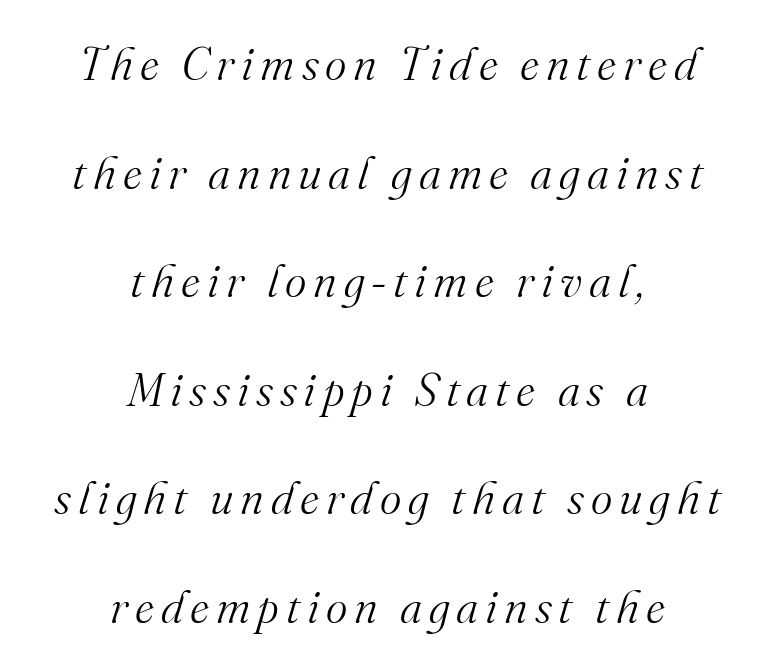
Q: Is the text bold? A: No.
Q: Is the text italic (slanted)? A: Yes, it leans right by about 16 degrees.
Q: Is the typeface a serif or a sans-serif typeface? A: Serif.
Q: Is the text underlined? A: No.
Q: How is the paragraph aligned? A: Centered.
Q: Is the spacing between lines tight, normal or loose? A: Loose.
Q: Width (condensed, normal, or wide)? A: Normal.
Q: Stroke contrast? A: Medium.
Q: x-height? A: Small.
Q: Monospaced? A: No.
